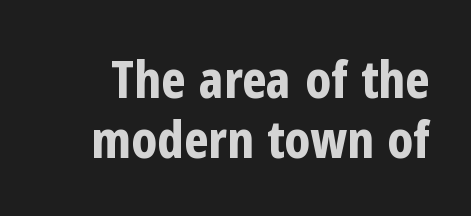
The image shows 52 px bold, condensed sans-serif type, upright; set tight line spacing (1.15x), normal letter spacing, not underlined; low stroke contrast and a medium x-height.
